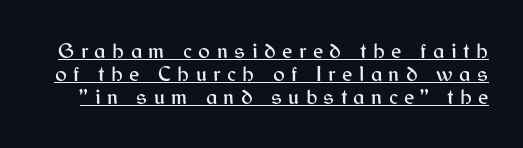
Q: Is the text italic (slanted)? A: No, it is upright.
Q: Is the text underlined? A: Yes.
Q: Is the spacing between letters normal or unusually wide? A: Unusually wide.
Q: Is the spacing between lines tight, normal or loose? A: Tight.
